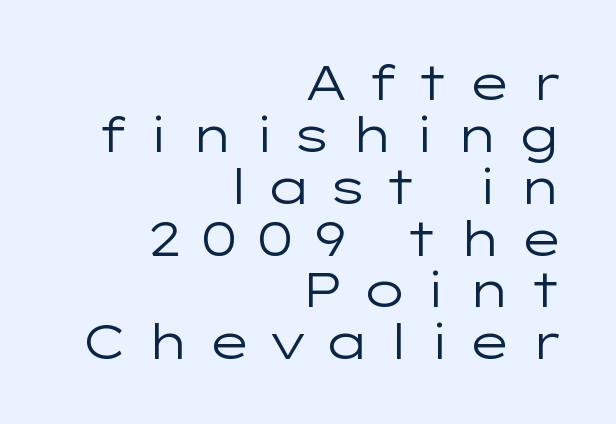
The image shows 48 px regular-weight, wide sans-serif type, upright; set right-aligned, tight line spacing (1.08x), unusually wide letter spacing (+0.34 em), not underlined; low stroke contrast and a medium x-height.
